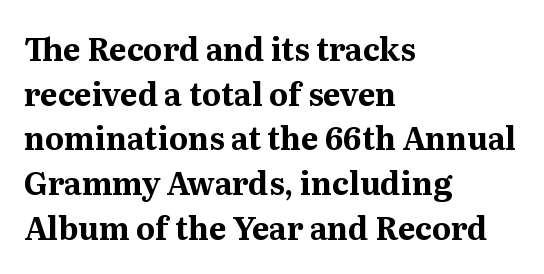
The image shows 31 px bold serif type, upright; set left-aligned, normal line spacing (1.44x), normal letter spacing, not underlined; medium stroke contrast and a medium x-height.
